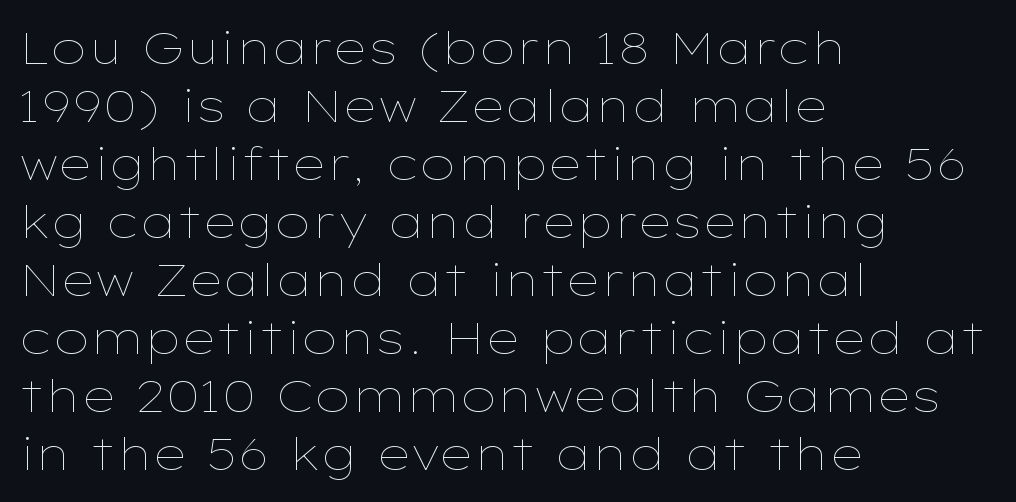
{"italic": "no", "bold": "no", "weight": "thin", "width": "wide", "stroke_contrast": "low", "x_height": "medium", "monospaced": "no", "underline": "no", "align": "left", "line_spacing": "normal", "line_spacing_ratio": 1.29, "letter_spacing": "normal", "letter_spacing_em": 0.0, "glyph_px": 45}
